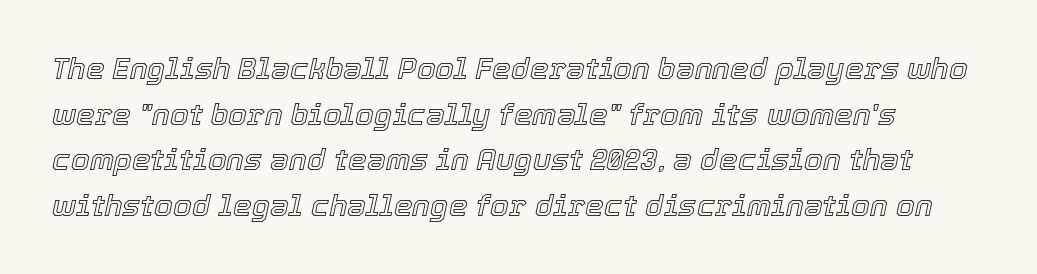
The image shows 30 px text type, italic (leaning right); set normal line spacing (1.52x), normal letter spacing, not underlined; a medium x-height.
